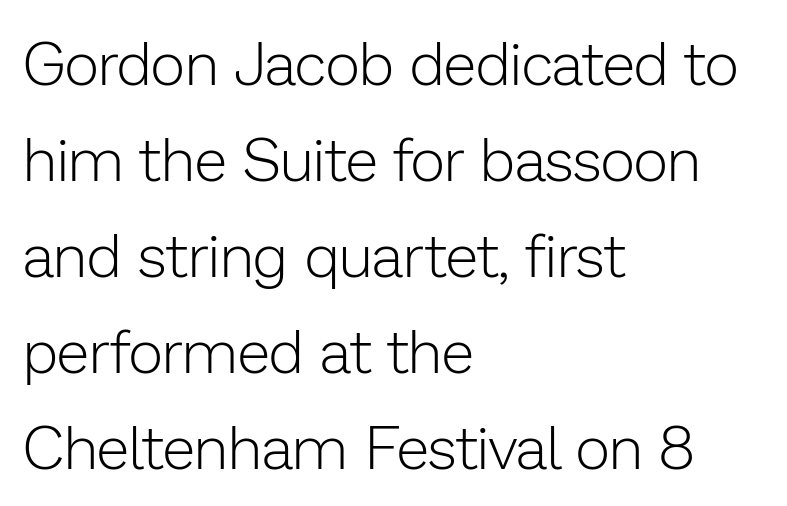
The letters advance in unequal steps, a hallmark of proportional type. Which margin do the lines hug? The left one — the right edge is uneven. How would I describe the line gaps? Plain and ordinary. Font category for this specimen: sans-serif. The passage shown has conventional tracking throughout.
